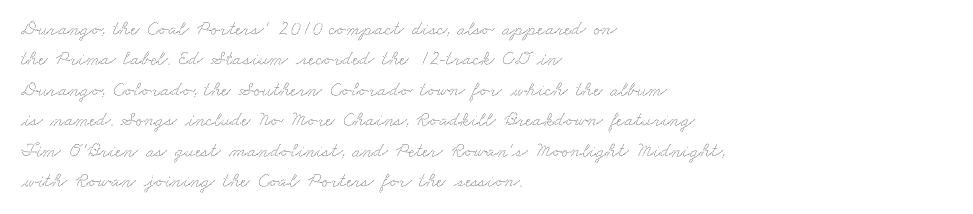
Q: Is the text underlined? A: No.
Q: How is the paragraph aligned? A: Left-aligned.
Q: Is the spacing between letters normal or unusually wide? A: Normal.
Q: Is the spacing between lines tight, normal or loose? A: Normal.
